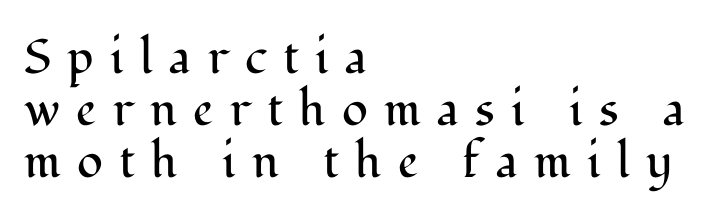
Q: Is the text bold? A: No.
Q: Is the text italic (slanted)? A: No, it is upright.
Q: Is the typeface a serif or a sans-serif typeface? A: Serif.
Q: Is the text underlined? A: No.
Q: How is the paragraph aligned? A: Left-aligned.
Q: Is the spacing between letters normal or unusually wide? A: Unusually wide.
Q: Is the spacing between lines tight, normal or loose? A: Tight.
Q: Width (condensed, normal, or wide)? A: Normal.
Q: Stroke contrast? A: Medium.
Q: x-height? A: Medium.
Q: Monospaced? A: No.
